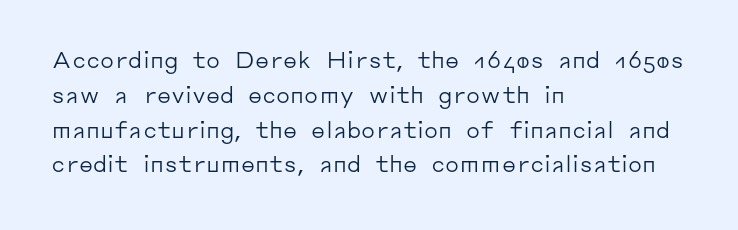
All the whitespace from short lines collects on the right. No extra tracking has been applied to these lines. Characters remain perfectly vertical along every line. The space beneath each line is pristine and unruled. Vertical stems look standard width or narrower in stroke.
